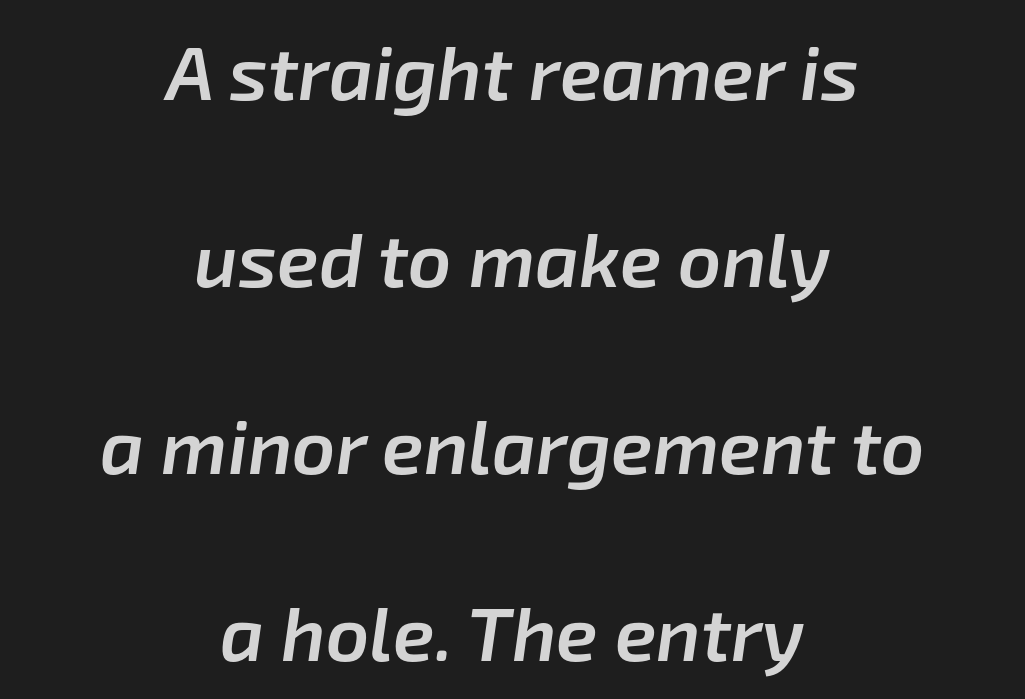
The paragraph shown floats in the horizontal middle. Airy leading. Compared with ordinary roman type, these characters are visibly tilted. A fair bit of extra ink — the face is semibold, not bold. The baseline area is clear.
